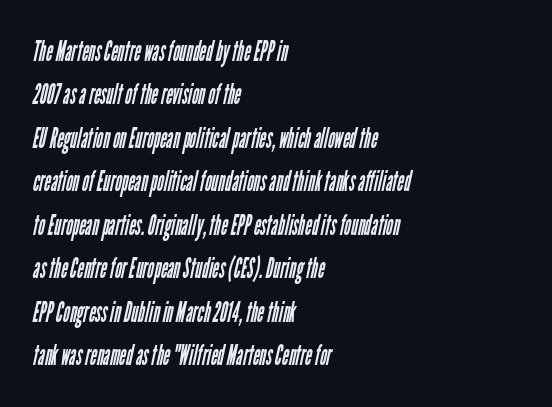
{"serif": "no", "bold": "no", "weight": "regular", "width": "condensed", "stroke_contrast": "low", "x_height": "medium", "monospaced": "no", "underline": "no", "align": "left", "line_spacing": "normal", "line_spacing_ratio": 1.5, "letter_spacing": "normal", "letter_spacing_em": 0.0, "glyph_px": 29}
